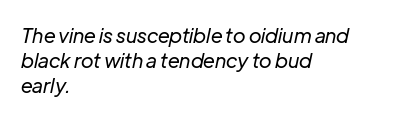
The characters are drawn with everyday or finer stroke widths. Bare-footed words on every line. In terms of letterspacing, this is plain default setting. The font's italic variant was chosen for this text.
